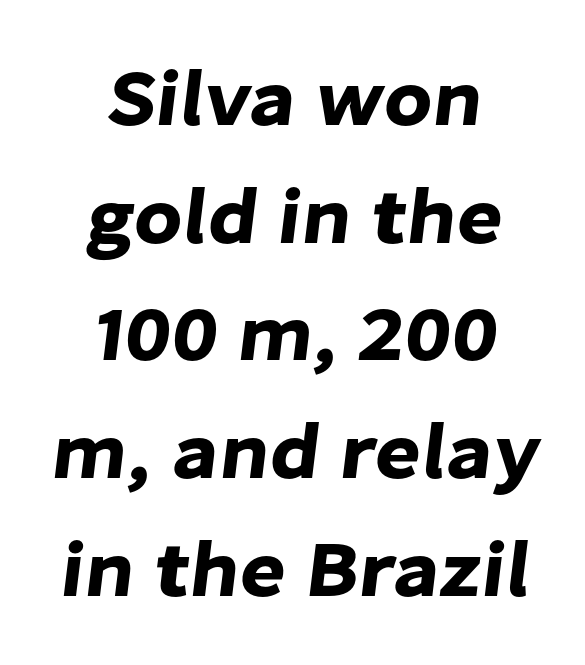
Whoever set this chose a conventional vertical rhythm. The rendering keeps characters at their native spacing. Grotesque or geometric, the face here clearly has no serifs. This rendering uses center alignment, leaving both contours irregular but symmetric. The strip under each line holds only bare page.
